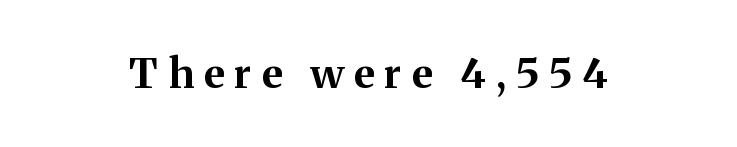
Q: Is the text bold? A: Yes.
Q: Is the text italic (slanted)? A: No, it is upright.
Q: Is the typeface a serif or a sans-serif typeface? A: Serif.
Q: Is the text underlined? A: No.
Q: How is the paragraph aligned? A: Centered.
Q: Is the spacing between letters normal or unusually wide? A: Unusually wide.
Q: Width (condensed, normal, or wide)? A: Normal.
Q: Stroke contrast? A: Medium.
Q: x-height? A: Medium.
Q: Monospaced? A: No.
